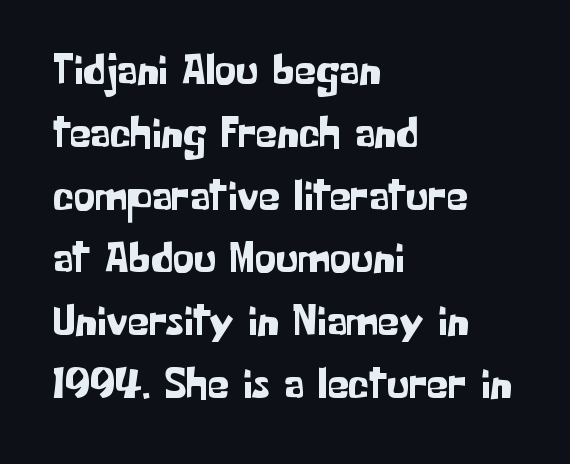
{"serif": "no", "italic": "no", "width": "normal", "stroke_contrast": "low", "x_height": "medium", "monospaced": "no", "underline": "no", "align": "left", "line_spacing": "normal", "line_spacing_ratio": 1.46, "letter_spacing": "normal", "letter_spacing_em": 0.0, "glyph_px": 43}
